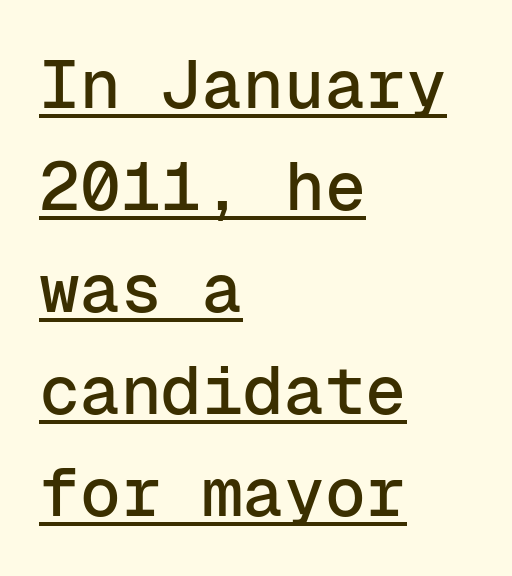
Q: Is the text italic (slanted)? A: No, it is upright.
Q: Is the typeface a serif or a sans-serif typeface? A: Sans-serif.
Q: Is the text underlined? A: Yes.
Q: How is the paragraph aligned? A: Left-aligned.
Q: Is the spacing between letters normal or unusually wide? A: Normal.
Q: Is the spacing between lines tight, normal or loose? A: Normal.
Q: Width (condensed, normal, or wide)? A: Normal.
Q: Stroke contrast? A: Low.
Q: x-height? A: Medium.
Q: Monospaced? A: Yes.
